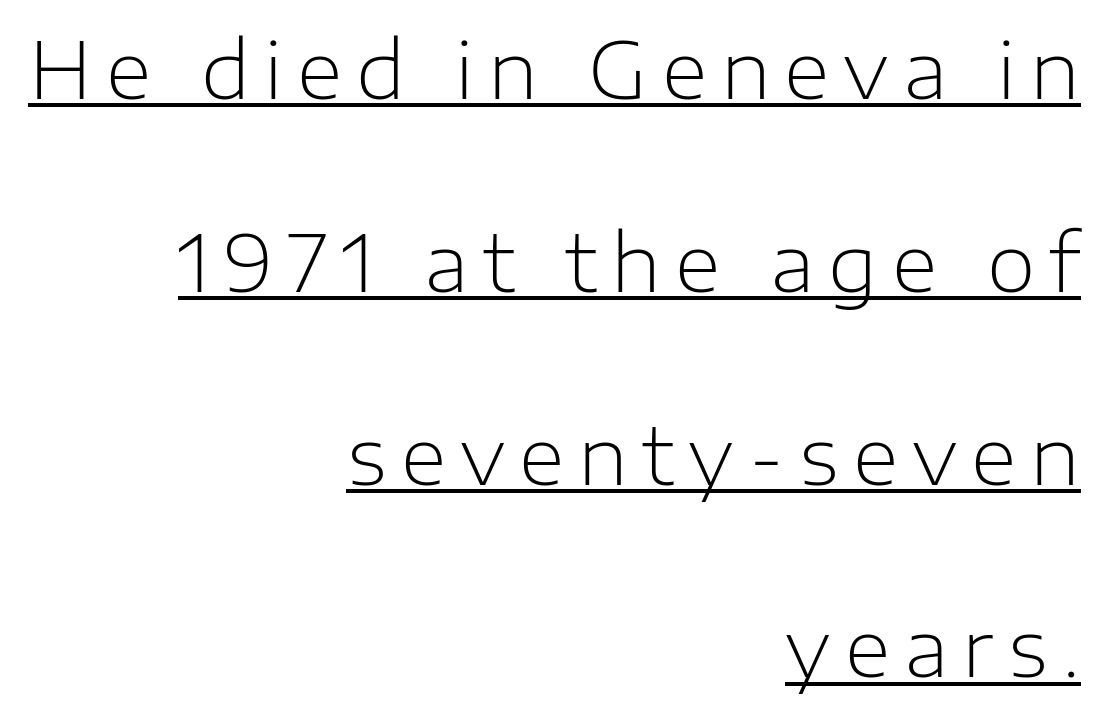
The image shows 79 px light sans-serif type, upright; set right-aligned, loose line spacing (2.44x), underlined; low stroke contrast and a medium x-height.
